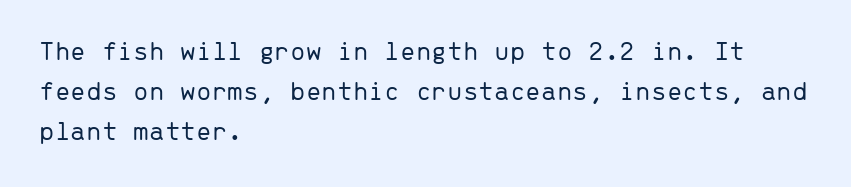
{"serif": "no", "italic": "no", "bold": "no", "weight": "light", "width": "normal", "stroke_contrast": "low", "x_height": "medium", "monospaced": "yes", "underline": "no", "align": "left", "line_spacing": "normal", "line_spacing_ratio": 1.42, "letter_spacing": "normal", "letter_spacing_em": 0.0, "glyph_px": 28}
